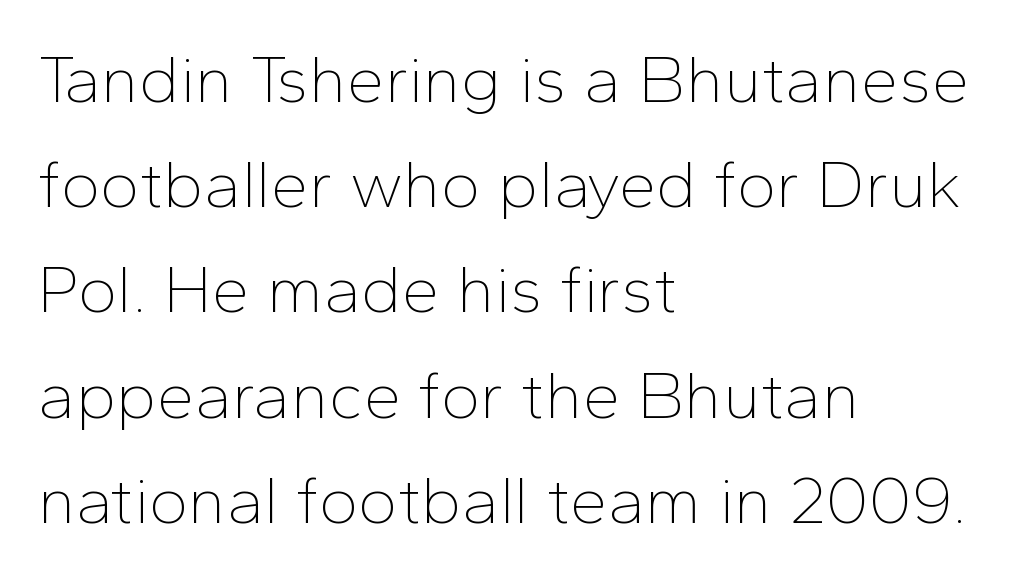
{"serif": "no", "italic": "no", "bold": "no", "weight": "thin", "width": "normal", "stroke_contrast": "low", "x_height": "medium", "monospaced": "no", "underline": "no", "align": "left", "line_spacing": "normal", "line_spacing_ratio": 1.57, "letter_spacing": "normal", "letter_spacing_em": 0.0, "glyph_px": 67}
